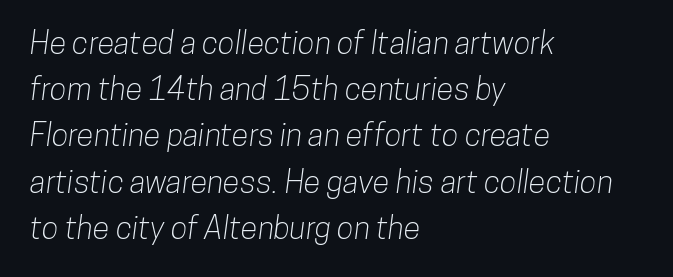
Think of a printed novel: that variable character pitch is what you see here. In CSS terms this would be text-align: left. The words here are not underlined. The lines sit at an ordinary, default distance from one another.
